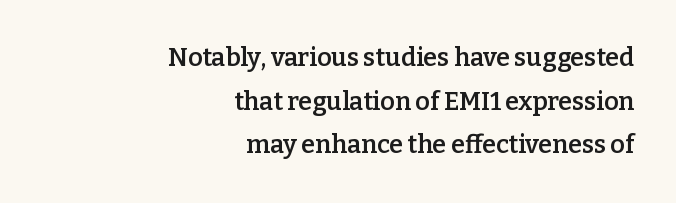
Q: Is the text bold? A: Semi-bold.
Q: Is the text italic (slanted)? A: No, it is upright.
Q: Is the text underlined? A: No.
Q: How is the paragraph aligned? A: Right-aligned.
Q: Is the spacing between letters normal or unusually wide? A: Normal.
